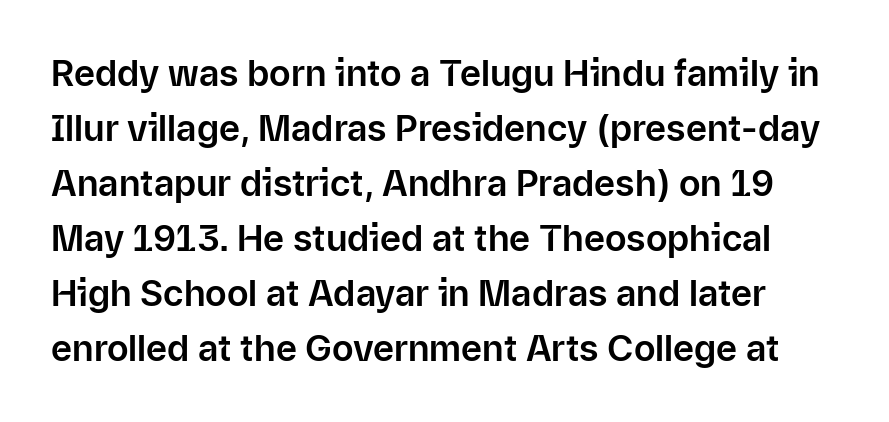
Q: Is the text italic (slanted)? A: No, it is upright.
Q: Is the typeface a serif or a sans-serif typeface? A: Sans-serif.
Q: Is the text underlined? A: No.
Q: Is the spacing between letters normal or unusually wide? A: Normal.
Q: Is the spacing between lines tight, normal or loose? A: Normal.
Q: Width (condensed, normal, or wide)? A: Normal.
Q: Stroke contrast? A: Low.
Q: x-height? A: Medium.
Q: Monospaced? A: No.
